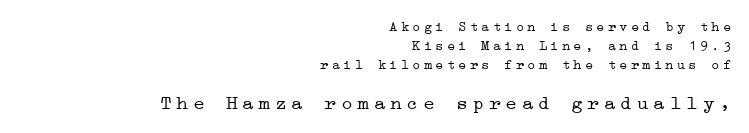
{"italic": "no", "bold": "no", "underline": "no", "align": "right", "line_spacing": "normal", "line_spacing_ratio": 1.36, "letter_spacing": "wide", "letter_spacing_em": 0.22, "larger_block": "second", "size_ratio": 1.43, "glyph_px": 20}
